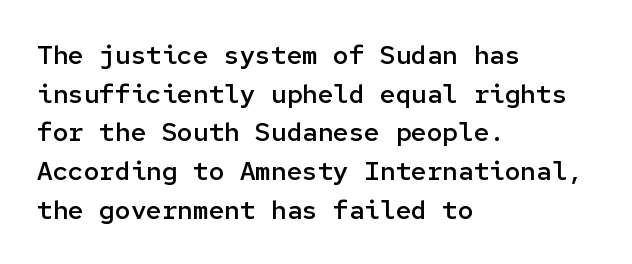
What stands out about the letter spacing? Nothing — it is the standard amount. Where is the straight margin? On the left. The glyphs are unaccompanied by any horizontal stroke below them. Is there any slant? The stems are plumb. The leading is moderate, giving the passage an even texture.
